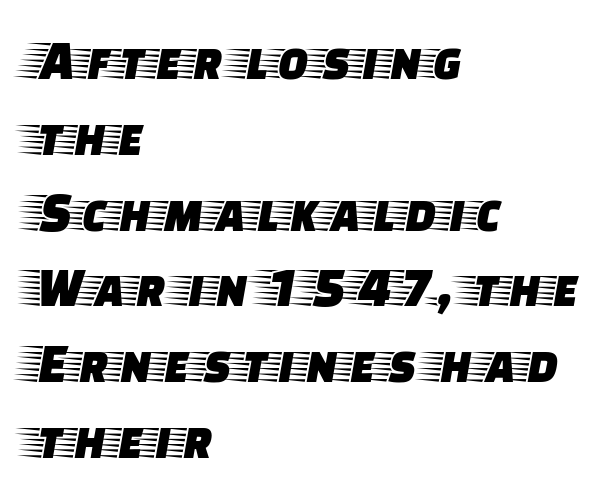
{"serif": "yes", "width": "wide", "stroke_contrast": "low", "x_height": "large", "monospaced": "no", "underline": "no", "align": "left", "line_spacing": "normal", "line_spacing_ratio": 1.33, "letter_spacing": "normal", "letter_spacing_em": 0.0, "glyph_px": 57}
